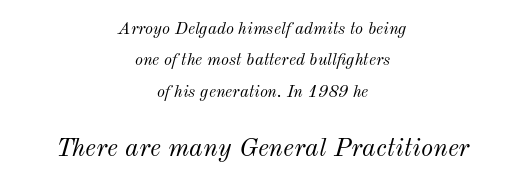
The image shows 26 px text type, italic (leaning right); set centered, line spacing 1.85x, normal letter spacing, not underlined; the second (bottom) block is 1.53x larger.
